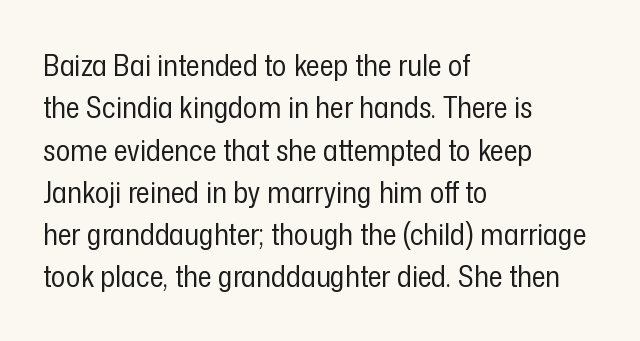
The image shows 30 px regular-weight, condensed sans-serif type, upright; set left-aligned, normal line spacing (1.41x), normal letter spacing, not underlined; low stroke contrast and a medium x-height.
